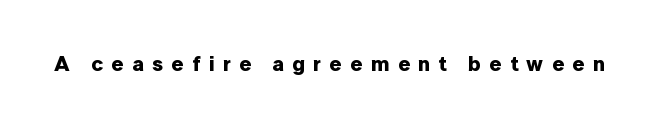
Q: Is the text bold? A: Yes.
Q: Is the text italic (slanted)? A: No, it is upright.
Q: Is the text underlined? A: No.
Q: Is the spacing between letters normal or unusually wide? A: Unusually wide.
